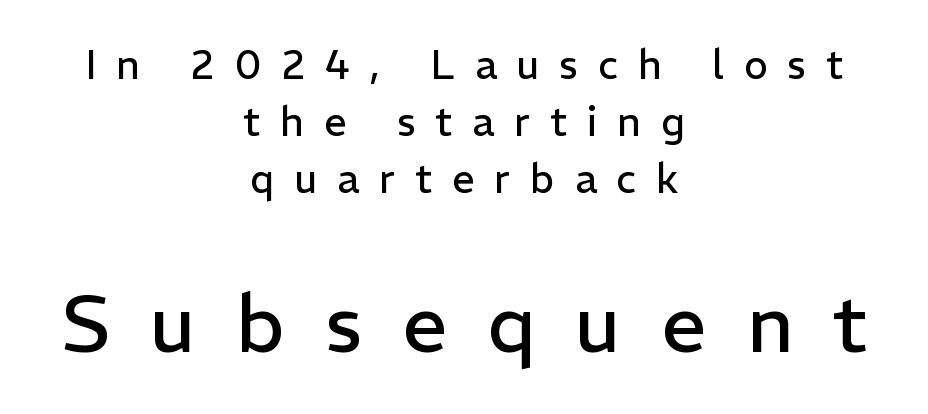
Q: Is the text bold? A: No.
Q: Is the text italic (slanted)? A: No, it is upright.
Q: Is the typeface a serif or a sans-serif typeface? A: Sans-serif.
Q: Is the text underlined? A: No.
Q: How is the paragraph aligned? A: Centered.
Q: Is the spacing between letters normal or unusually wide? A: Unusually wide.
Q: Is the spacing between lines tight, normal or loose? A: Normal.
Q: Which block of text is set in a larger size, the first (top) or the second (bottom)? A: The second (bottom) one.
Q: Width (condensed, normal, or wide)? A: Normal.
Q: Stroke contrast? A: Low.
Q: x-height? A: Medium.
Q: Monospaced? A: No.
